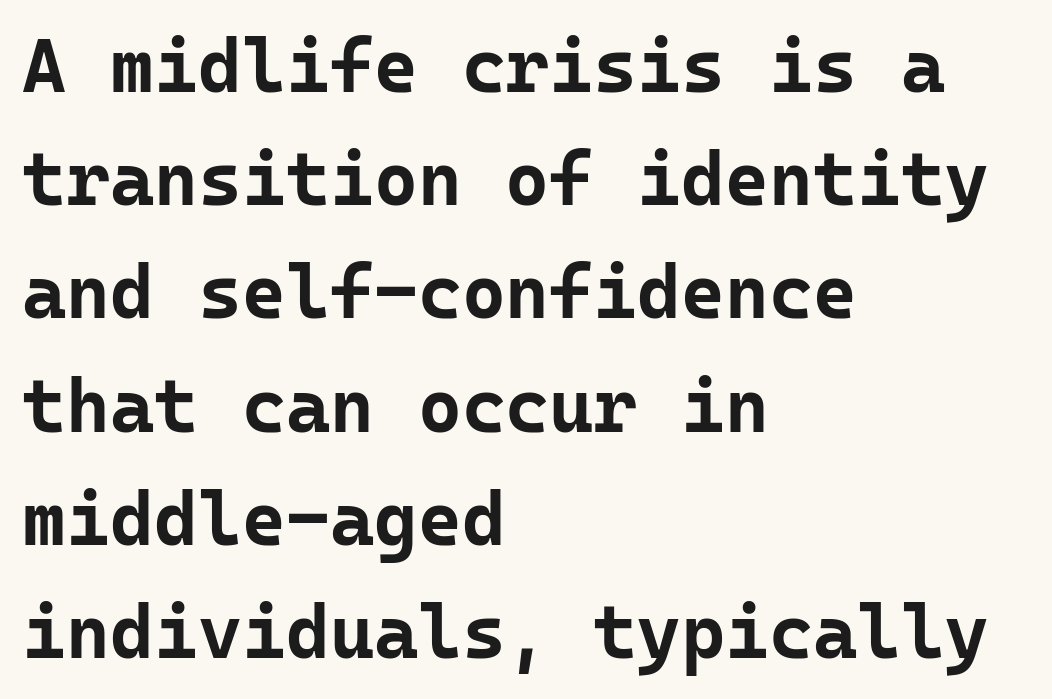
Q: Is the text bold? A: Yes.
Q: Is the text italic (slanted)? A: No, it is upright.
Q: Is the typeface a serif or a sans-serif typeface? A: Sans-serif.
Q: Is the text underlined? A: No.
Q: How is the paragraph aligned? A: Left-aligned.
Q: Is the spacing between letters normal or unusually wide? A: Normal.
Q: Is the spacing between lines tight, normal or loose? A: Normal.
Q: Width (condensed, normal, or wide)? A: Normal.
Q: Stroke contrast? A: Low.
Q: x-height? A: Medium.
Q: Monospaced? A: Yes.
